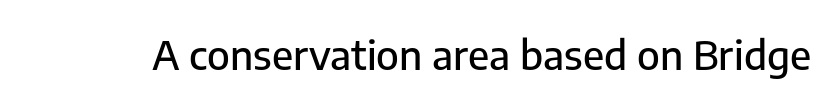
Q: Is the text italic (slanted)? A: No, it is upright.
Q: Is the typeface a serif or a sans-serif typeface? A: Sans-serif.
Q: Is the text underlined? A: No.
Q: Is the spacing between letters normal or unusually wide? A: Normal.
Q: Width (condensed, normal, or wide)? A: Normal.
Q: Stroke contrast? A: Low.
Q: x-height? A: Medium.
Q: Monospaced? A: No.
